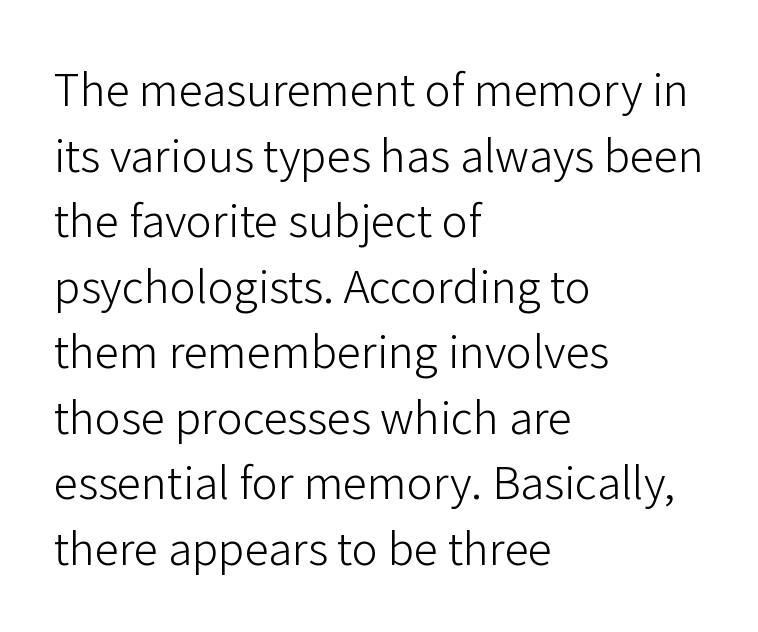
The image shows 44 px light sans-serif type, upright; set left-aligned, normal line spacing (1.49x), normal letter spacing, not underlined; low stroke contrast and a medium x-height.
